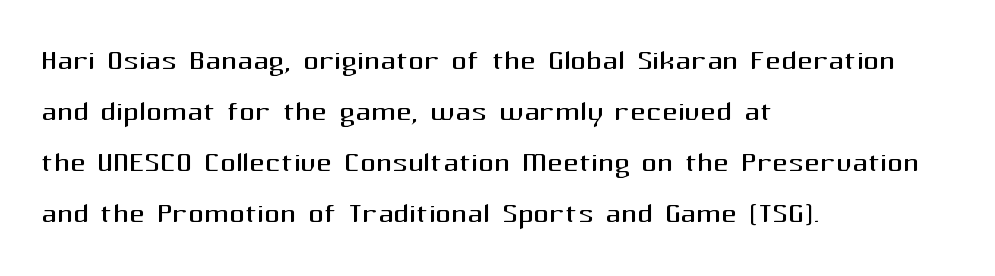
This sample uses a sans-serif face. This sample is left-justified, so line endings fall wherever the words run out. The space between consecutive lines is moderate. Decoration check: the copy has no underline. This sample has the flowing, uneven cadence of proportional lettering. There is no visible air inserted between adjacent glyphs.
